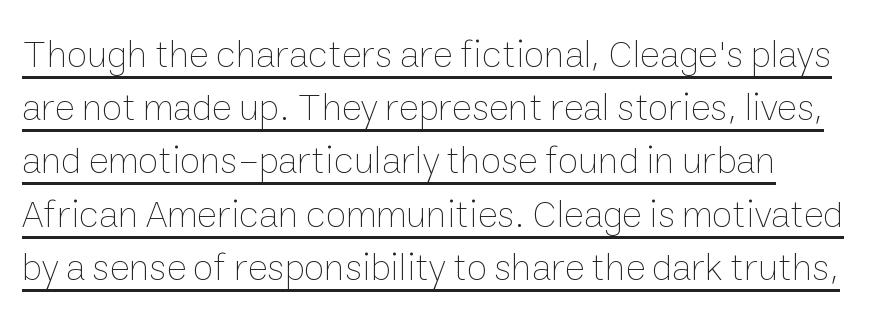
Q: Is the text bold? A: No.
Q: Is the text italic (slanted)? A: No, it is upright.
Q: Is the text underlined? A: Yes.
Q: Is the spacing between letters normal or unusually wide? A: Normal.
Q: Is the spacing between lines tight, normal or loose? A: Normal.
Q: Width (condensed, normal, or wide)? A: Normal.
Q: Stroke contrast? A: Low.
Q: x-height? A: Medium.
Q: Monospaced? A: No.
